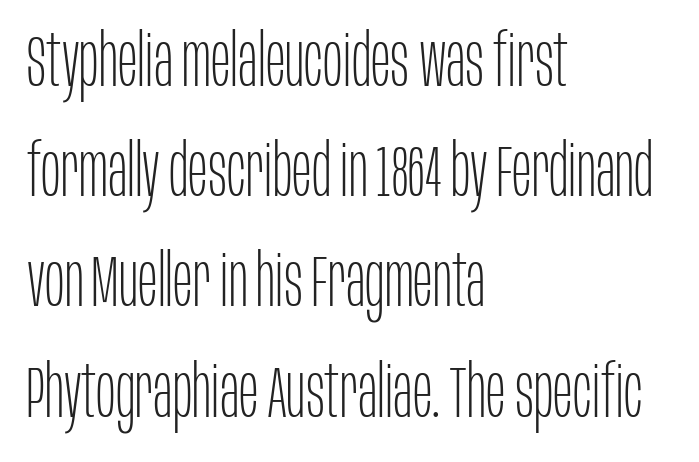
Left-aligned paragraph, ragged on the right. The face used here is proportionally spaced, like ordinary book or web type. Stems here are at most as thick as an everyday book face. Quick note: not italic, upright. Unmarked baselines from the first word to the last.
